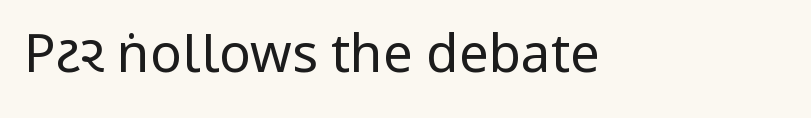
{"serif": "no", "italic": "no", "bold": "no", "weight": "regular", "width": "condensed", "stroke_contrast": "low", "x_height": "large", "monospaced": "no", "underline": "no", "letter_spacing": "normal", "letter_spacing_em": 0.0, "glyph_px": 53}
